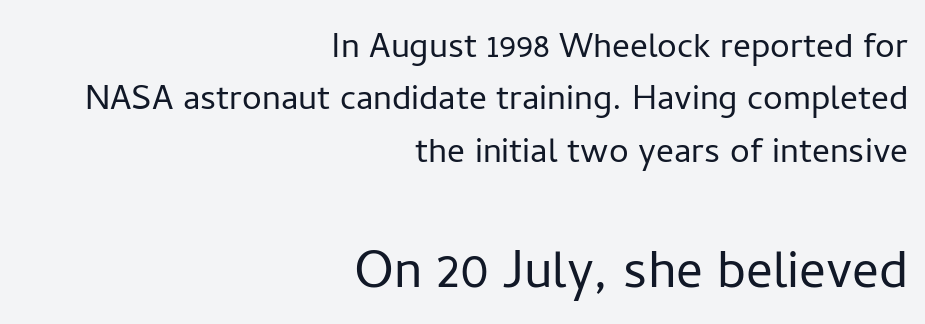
Top chunk: small. Bottom chunk: large. Is the stroke heavy? The answer is a plain regular-or-lighter. The paragraph has a hard right edge and a soft left edge. The words here are not underlined. Here the glyphs are tracked normally, forming tight word shapes.
